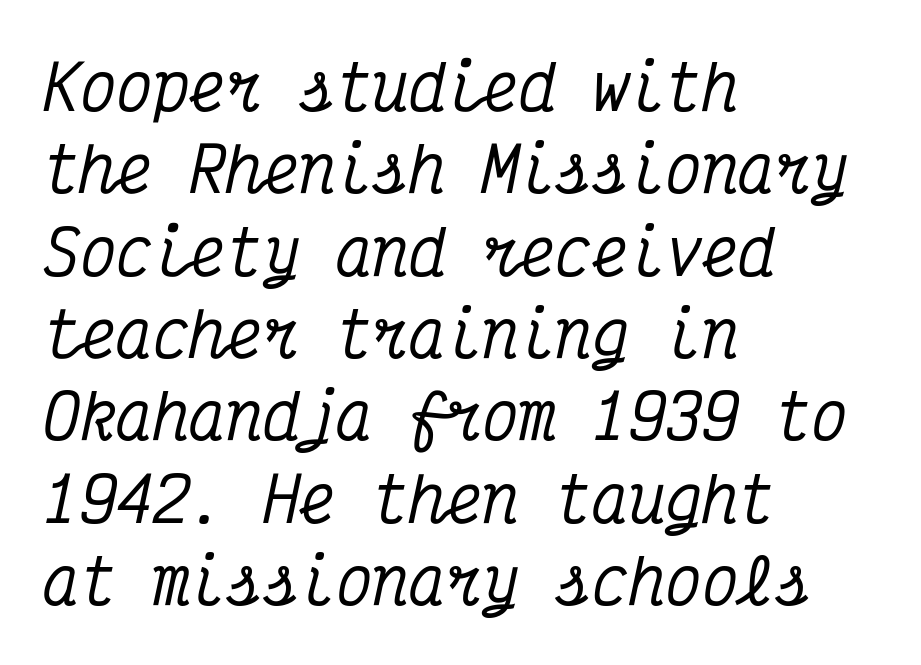
Q: Is the text italic (slanted)? A: Yes, it leans right by about 12 degrees.
Q: Is the typeface a serif or a sans-serif typeface? A: Serif.
Q: Is the text underlined? A: No.
Q: How is the paragraph aligned? A: Left-aligned.
Q: Is the spacing between letters normal or unusually wide? A: Normal.
Q: Is the spacing between lines tight, normal or loose? A: Normal.
Q: Width (condensed, normal, or wide)? A: Condensed.
Q: Stroke contrast? A: Medium.
Q: x-height? A: Medium.
Q: Monospaced? A: Yes.
